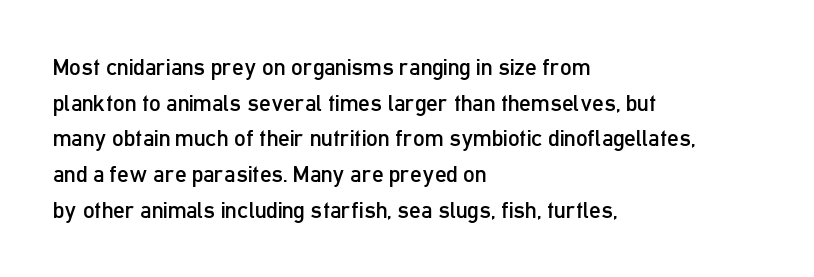
The image shows 23 px text type, upright; set left-aligned, normal line spacing (1.55x), normal letter spacing, not underlined.
